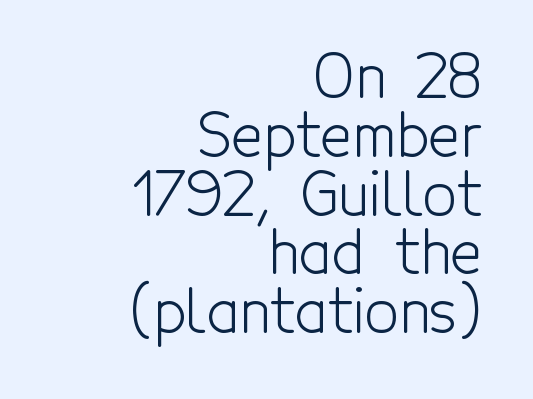
{"serif": "no", "italic": "no", "bold": "no", "weight": "light", "width": "condensed", "x_height": "medium", "monospaced": "no", "underline": "no", "align": "right", "line_spacing": "tight", "line_spacing_ratio": 0.98, "letter_spacing": "normal", "letter_spacing_em": 0.0, "glyph_px": 60}
